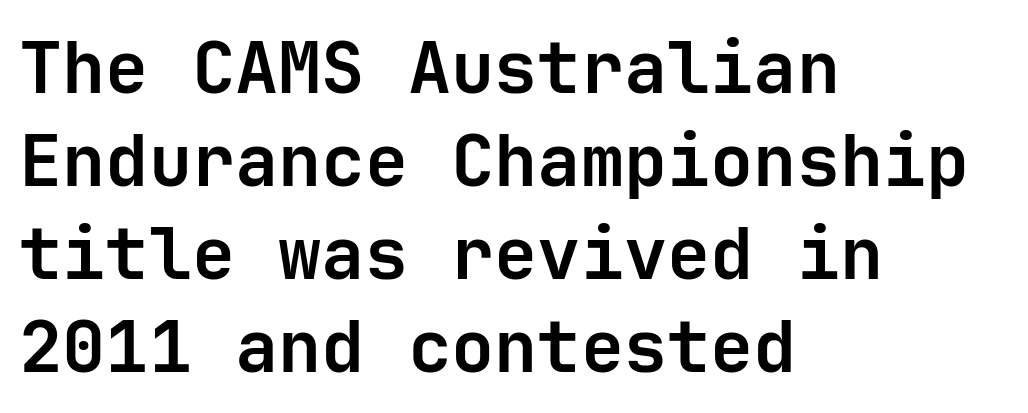
The image shows 72 px bold sans-serif type, upright, monospaced; set left-aligned, normal line spacing (1.29x), normal letter spacing, not underlined; low stroke contrast and a medium x-height.
